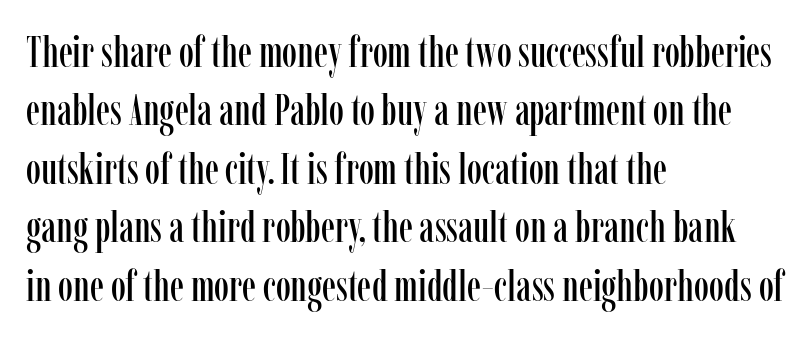
{"serif": "yes", "italic": "no", "width": "condensed", "stroke_contrast": "low", "x_height": "medium", "monospaced": "no", "underline": "no", "align": "left", "line_spacing": "normal", "line_spacing_ratio": 1.36, "letter_spacing": "normal", "letter_spacing_em": 0.0, "glyph_px": 43}
